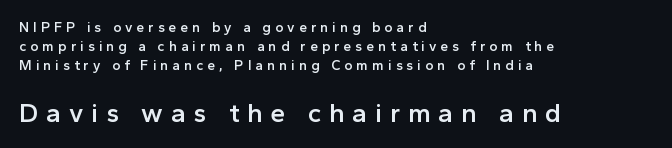
{"italic": "no", "bold": "semi", "underline": "no", "align": "left", "line_spacing": "normal", "line_spacing_ratio": 1.34, "letter_spacing": "wide", "letter_spacing_em": 0.29, "larger_block": "second", "size_ratio": 1.93, "glyph_px": 27}
